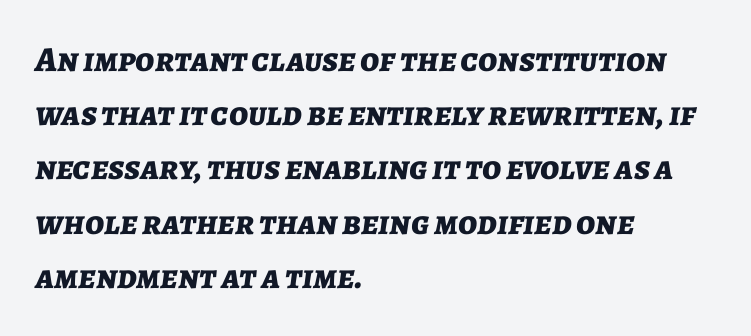
The image shows 35 px bold type, italic (leaning right); set left-aligned, normal line spacing (1.55x), normal letter spacing, not underlined; low stroke contrast and a medium x-height.
